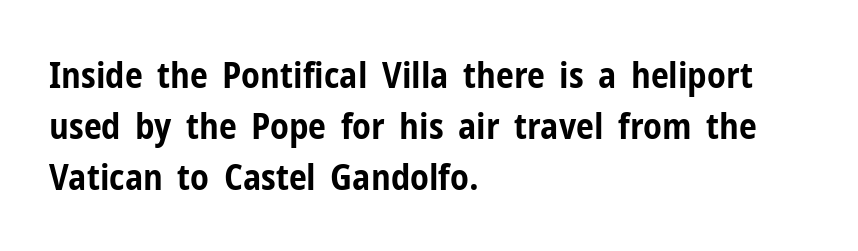
The image shows 36 px bold, condensed sans-serif type, upright; set left-aligned, normal line spacing (1.42x), normal letter spacing, not underlined; low stroke contrast and a medium x-height.
